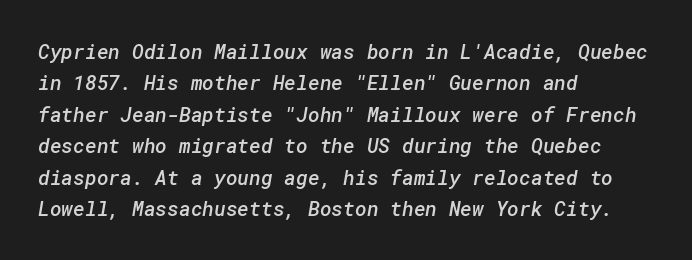
The image shows 20 px text type; set left-aligned, normal line spacing (1.57x), normal letter spacing, not underlined.
